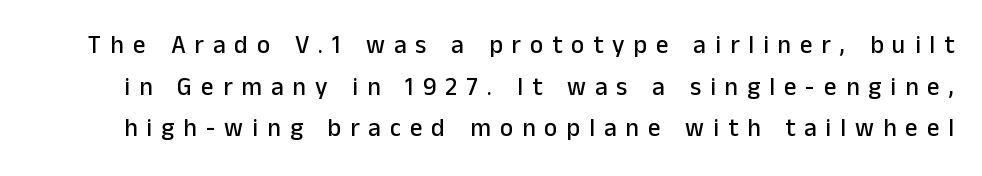
The image shows 25 px text type, upright; set normal line spacing (1.67x), unusually wide letter spacing (+0.36 em), not underlined.
